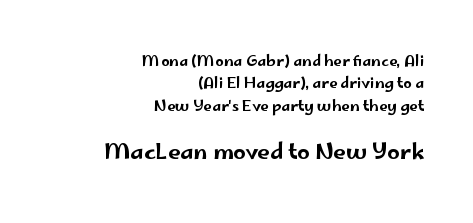
The image shows 22 px text type, upright; set right-aligned, normal line spacing (1.49x), normal letter spacing, not underlined; the second (bottom) block is 1.47x larger.
